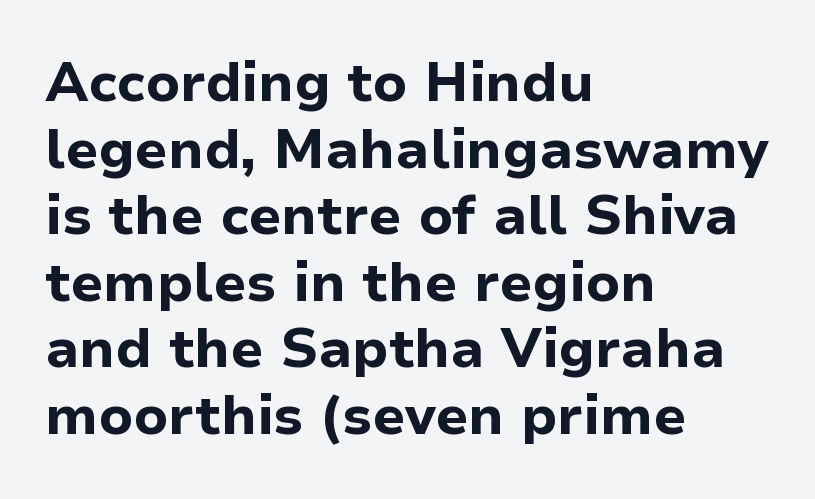
Q: Is the text bold? A: Yes.
Q: Is the text italic (slanted)? A: No, it is upright.
Q: Is the typeface a serif or a sans-serif typeface? A: Sans-serif.
Q: Is the text underlined? A: No.
Q: How is the paragraph aligned? A: Left-aligned.
Q: Is the spacing between letters normal or unusually wide? A: Normal.
Q: Width (condensed, normal, or wide)? A: Normal.
Q: Stroke contrast? A: Low.
Q: x-height? A: Medium.
Q: Monospaced? A: No.
